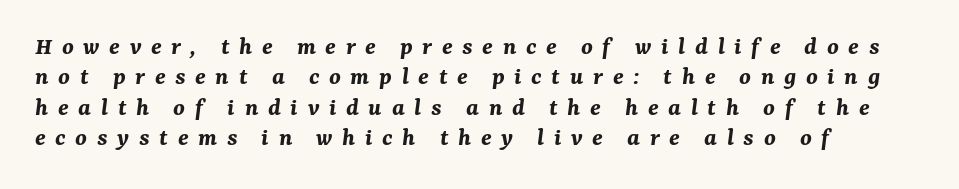
The image shows 26 px bold type, italic (leaning right); set left-aligned, line spacing 1.17x, unusually wide letter spacing (+0.37 em), not underlined.
